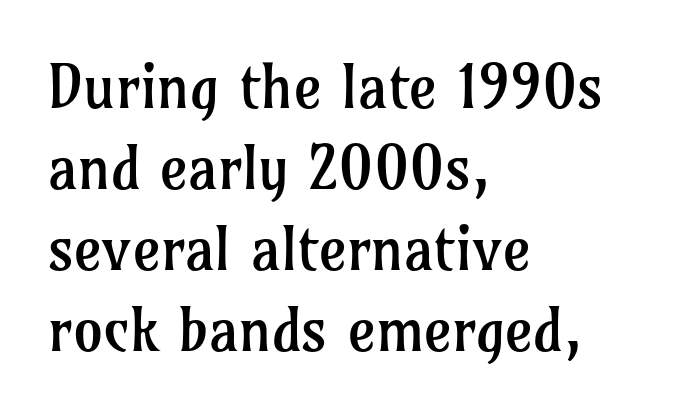
The image shows 60 px regular-weight serif type, upright; set left-aligned, normal line spacing (1.35x), normal letter spacing, not underlined; low stroke contrast and a medium x-height.
